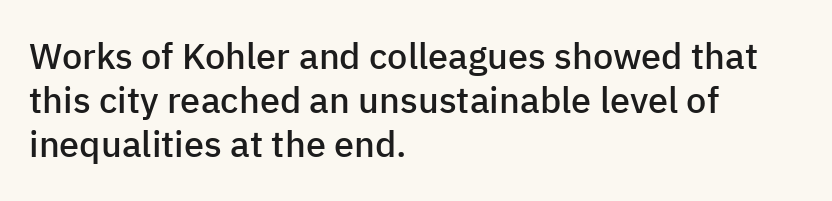
How are the letters spaced? Ordinarily, with no added tracking. The rendering shows plain stroke endings on the letterforms — a sans-serif design. Bare-footed words on every line. This is roman type, the default non-slanted kind.
